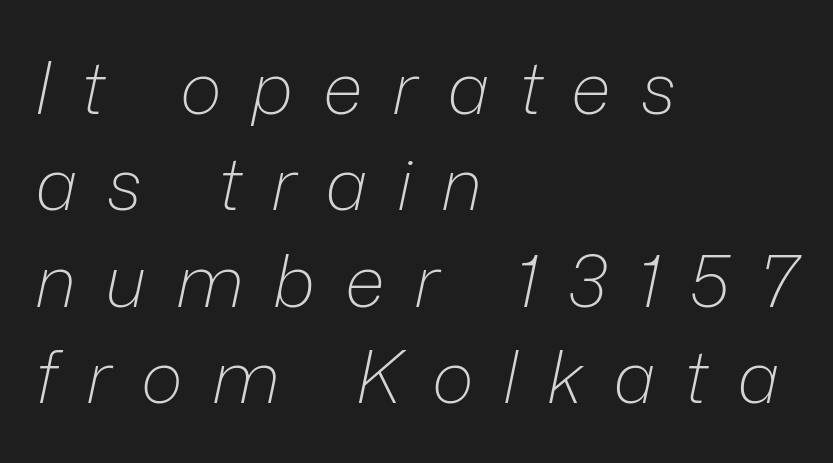
Q: Is the text bold? A: No.
Q: Is the text italic (slanted)? A: Yes, it leans right by about 12 degrees.
Q: Is the text underlined? A: No.
Q: How is the paragraph aligned? A: Left-aligned.
Q: Is the spacing between letters normal or unusually wide? A: Unusually wide.
Q: Is the spacing between lines tight, normal or loose? A: Normal.
Q: Width (condensed, normal, or wide)? A: Normal.
Q: Stroke contrast? A: Low.
Q: x-height? A: Medium.
Q: Monospaced? A: No.
